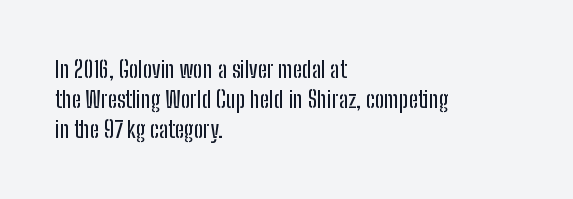
The ragged edge is on the right, which tells us the setting is flush left. What's the leading like? Ordinary, nothing unusual. Posture: straight, roman, zero tilt. The face used here is rendered with its standard letterfit. Letters rest on an invisible, unmarked baseline.
